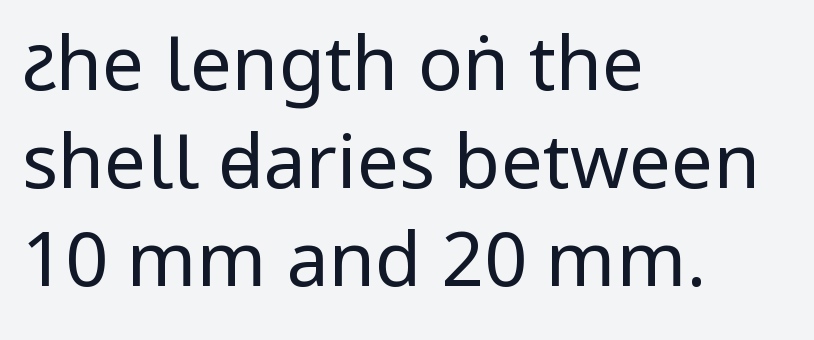
Q: Is the text bold? A: No.
Q: Is the text italic (slanted)? A: No, it is upright.
Q: Is the typeface a serif or a sans-serif typeface? A: Sans-serif.
Q: Is the text underlined? A: No.
Q: How is the paragraph aligned? A: Left-aligned.
Q: Is the spacing between letters normal or unusually wide? A: Normal.
Q: Is the spacing between lines tight, normal or loose? A: Normal.
Q: Width (condensed, normal, or wide)? A: Condensed.
Q: Stroke contrast? A: Low.
Q: x-height? A: Large.
Q: Monospaced? A: No.
